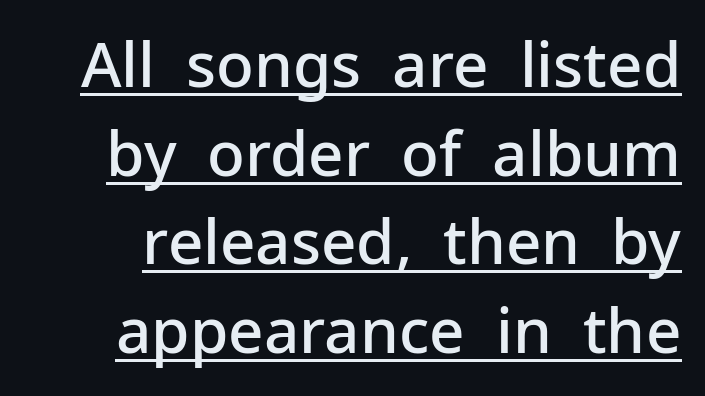
The image shows 62 px semibold sans-serif type, upright; set normal line spacing (1.43x), normal letter spacing, underlined; low stroke contrast and a medium x-height.
